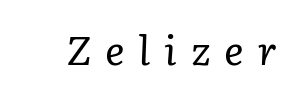
The image shows 41 px regular-weight serif type, italic (leaning right); set unusually wide letter spacing (+0.34 em), not underlined; low stroke contrast and a medium x-height.
